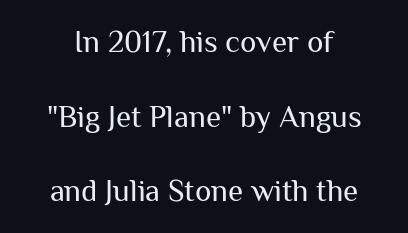
Q: Is the text bold? A: No.
Q: Is the text italic (slanted)? A: No, it is upright.
Q: Is the typeface a serif or a sans-serif typeface? A: Sans-serif.
Q: Is the text underlined? A: No.
Q: Is the spacing between letters normal or unusually wide? A: Normal.
Q: Is the spacing between lines tight, normal or loose? A: Loose.
Q: Width (condensed, normal, or wide)? A: Normal.
Q: Stroke contrast? A: Medium.
Q: x-height? A: Medium.
Q: Monospaced? A: No.
